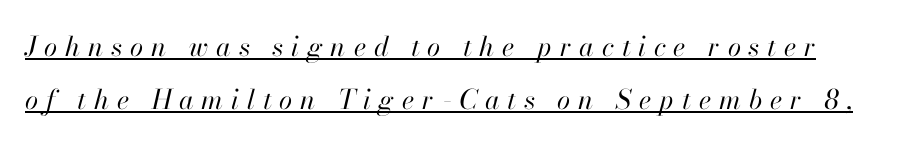
Inter-character spacing is expanded well beyond the font's built-in metrics. Caption: lettering with a line underneath. The face looks like a standard text weight, possibly lighter. The lettering tilts uniformly, giving the passage an italic look. These lines stand farther apart than default settings would place them.
